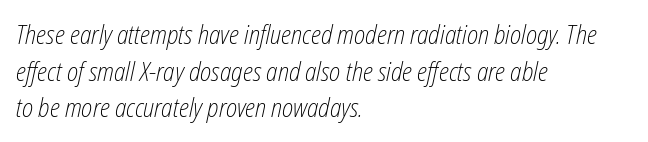
The image shows 26 px text type, italic (leaning right); set left-aligned, normal line spacing (1.41x), normal letter spacing, not underlined.
